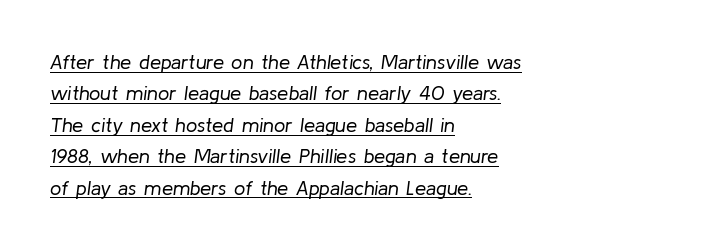
Q: Is the text bold? A: No.
Q: Is the text italic (slanted)? A: Yes, it leans right by about 8 degrees.
Q: Is the text underlined? A: Yes.
Q: How is the paragraph aligned? A: Left-aligned.
Q: Is the spacing between letters normal or unusually wide? A: Normal.
Q: Is the spacing between lines tight, normal or loose? A: Normal.
